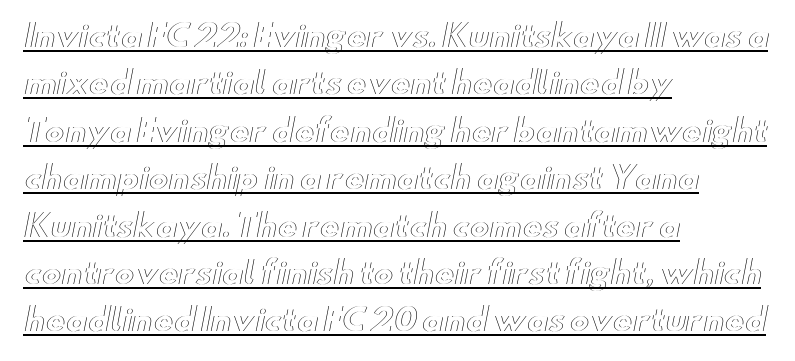
Q: Is the text italic (slanted)? A: Yes.
Q: Is the text underlined? A: Yes.
Q: How is the paragraph aligned? A: Left-aligned.
Q: Is the spacing between letters normal or unusually wide? A: Normal.
Q: Is the spacing between lines tight, normal or loose? A: Normal.
Q: Width (condensed, normal, or wide)? A: Wide.
Q: x-height? A: Small.
Q: Monospaced? A: No.
